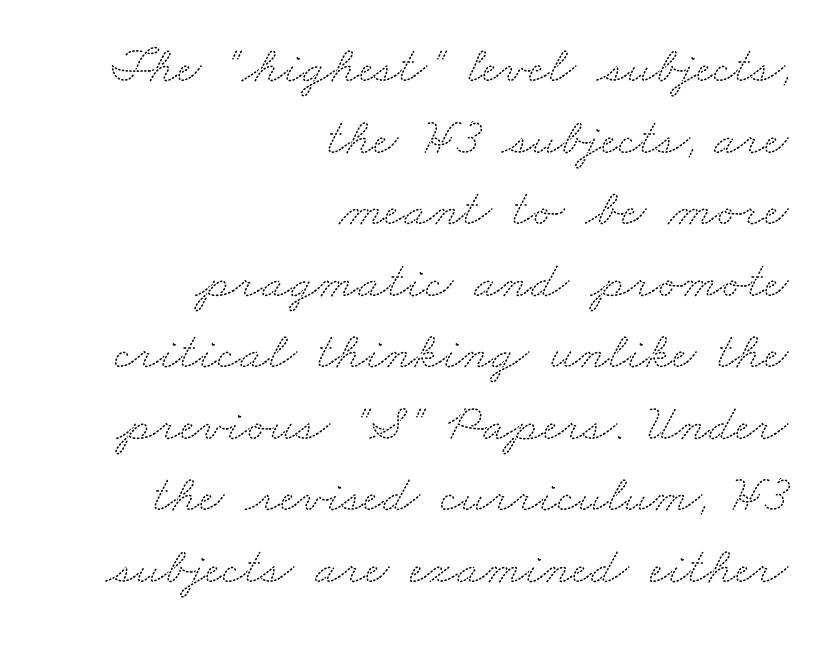
No extra tracking has been applied to these lines. If you measured baseline to baseline, you'd find a middling distance. Underline: absent. You could not count columns in this text — the font is proportionally spaced. Where is the straight margin? On the right. Yep, those are serifs on the letters.
